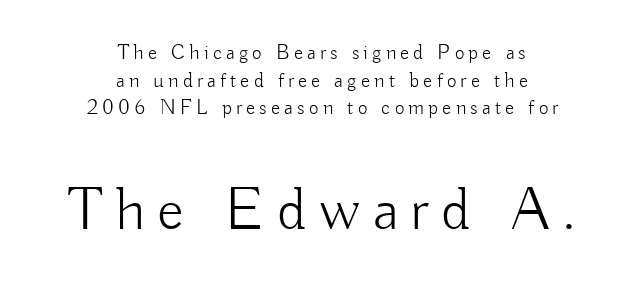
{"serif": "no", "italic": "no", "bold": "no", "weight": "light", "width": "normal", "stroke_contrast": "low", "x_height": "small", "monospaced": "no", "underline": "no", "align": "center", "line_spacing": "normal", "line_spacing_ratio": 1.32, "letter_spacing": "wide", "letter_spacing_em": 0.2, "larger_block": "second", "size_ratio": 2.95, "glyph_px": 62}
